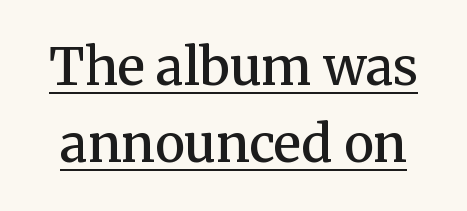
Q: Is the text bold? A: Semi-bold.
Q: Is the text italic (slanted)? A: No, it is upright.
Q: Is the typeface a serif or a sans-serif typeface? A: Serif.
Q: Is the text underlined? A: Yes.
Q: Is the spacing between letters normal or unusually wide? A: Normal.
Q: Is the spacing between lines tight, normal or loose? A: Normal.
Q: Width (condensed, normal, or wide)? A: Normal.
Q: Stroke contrast? A: Medium.
Q: x-height? A: Medium.
Q: Monospaced? A: No.
